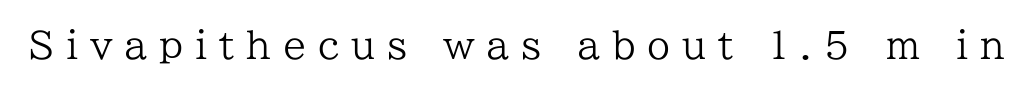
{"serif": "yes", "italic": "no", "bold": "no", "weight": "regular", "width": "normal", "stroke_contrast": "low", "x_height": "medium", "monospaced": "no", "underline": "no", "letter_spacing": "wide", "letter_spacing_em": 0.32, "glyph_px": 37}
